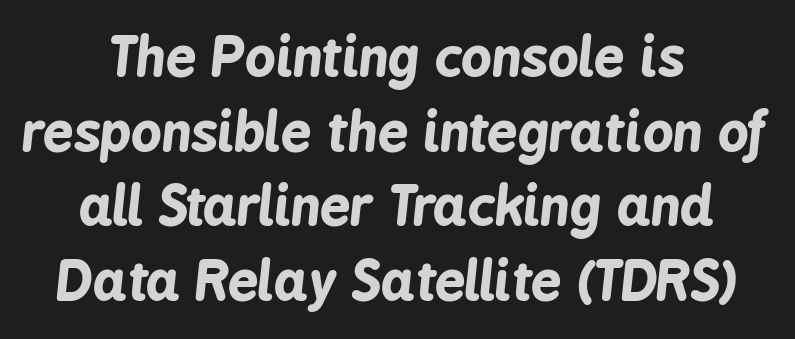
Q: Is the text bold? A: Yes.
Q: Is the text italic (slanted)? A: Yes, it leans right by about 6 degrees.
Q: Is the text underlined? A: No.
Q: How is the paragraph aligned? A: Centered.
Q: Is the spacing between letters normal or unusually wide? A: Normal.
Q: Is the spacing between lines tight, normal or loose? A: Normal.
Q: Width (condensed, normal, or wide)? A: Condensed.
Q: Stroke contrast? A: Low.
Q: x-height? A: Medium.
Q: Monospaced? A: No.
